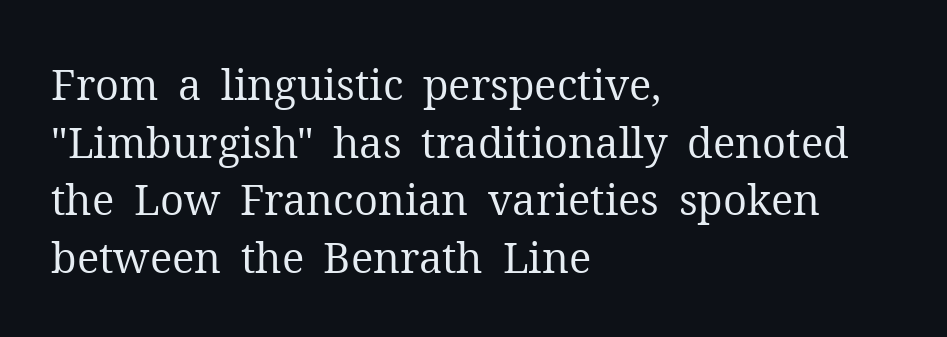
Q: Is the text bold? A: No.
Q: Is the text italic (slanted)? A: No, it is upright.
Q: Is the typeface a serif or a sans-serif typeface? A: Serif.
Q: Is the text underlined? A: No.
Q: How is the paragraph aligned? A: Left-aligned.
Q: Is the spacing between letters normal or unusually wide? A: Normal.
Q: Is the spacing between lines tight, normal or loose? A: Normal.
Q: Width (condensed, normal, or wide)? A: Normal.
Q: Stroke contrast? A: Medium.
Q: x-height? A: Medium.
Q: Monospaced? A: No.
